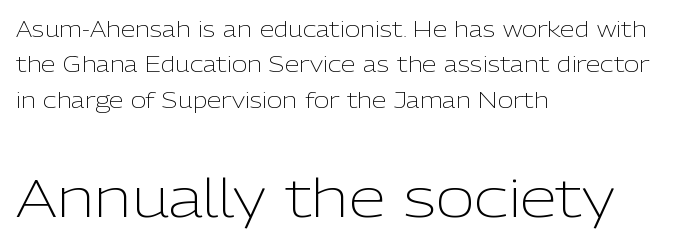
Caption: multi-line text, flush left, ragged right. The axis of the letterforms is exactly vertical. Compared with typical paragraphs, the rows here are spaced about the same. Nobody touched the tracking dial on this one. Typographically, this falls in the sans-serif category.
